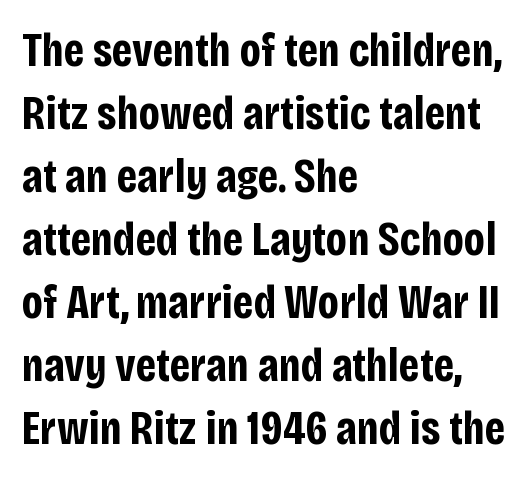
Q: Is the text bold? A: Yes.
Q: Is the text italic (slanted)? A: No, it is upright.
Q: Is the typeface a serif or a sans-serif typeface? A: Sans-serif.
Q: Is the text underlined? A: No.
Q: How is the paragraph aligned? A: Left-aligned.
Q: Is the spacing between letters normal or unusually wide? A: Normal.
Q: Is the spacing between lines tight, normal or loose? A: Normal.
Q: Width (condensed, normal, or wide)? A: Condensed.
Q: Stroke contrast? A: Low.
Q: x-height? A: Large.
Q: Monospaced? A: No.
